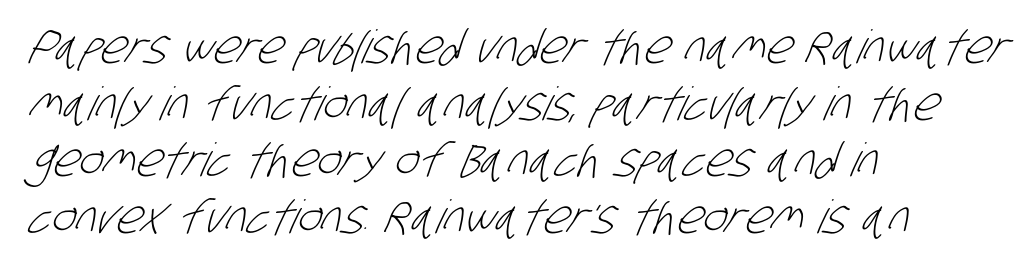
The image shows 46 px light, condensed sans-serif type; set left-aligned, line spacing 1.23x, normal letter spacing, not underlined; low stroke contrast and a large x-height.
